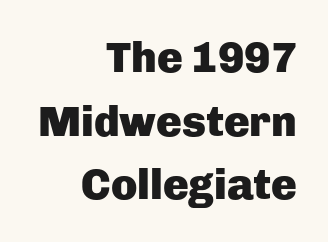
The image shows 43 px heavy sans-serif type, upright; set right-aligned, normal line spacing (1.48x), normal letter spacing, not underlined; low stroke contrast and a medium x-height.
